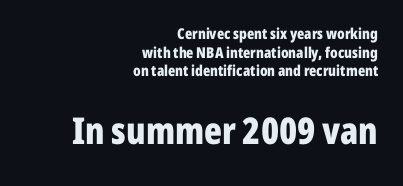
{"serif": "no", "italic": "no", "bold": "yes", "weight": "bold", "width": "condensed", "stroke_contrast": "low", "x_height": "medium", "monospaced": "no", "underline": "no", "align": "right", "line_spacing_ratio": 1.24, "letter_spacing": "normal", "letter_spacing_em": 0.0, "larger_block": "second", "size_ratio": 2.47, "glyph_px": 37}
